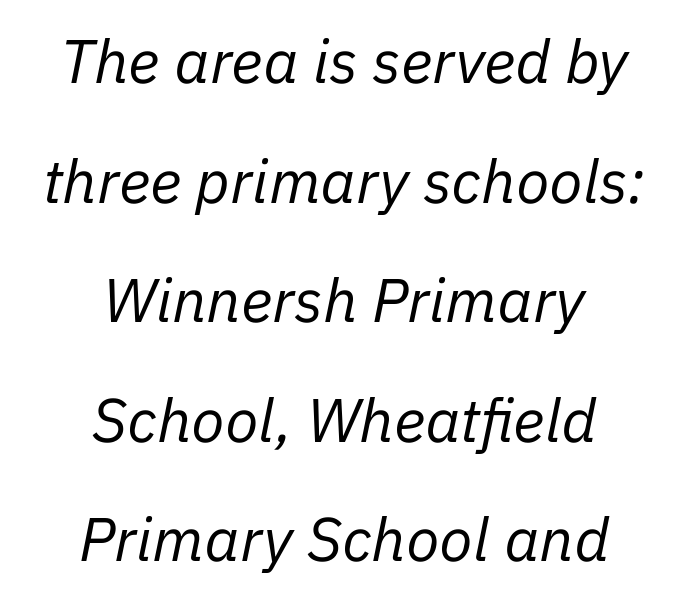
Q: Is the text bold? A: No.
Q: Is the text italic (slanted)? A: Yes, it leans right by about 11 degrees.
Q: Is the text underlined? A: No.
Q: How is the paragraph aligned? A: Centered.
Q: Is the spacing between letters normal or unusually wide? A: Normal.
Q: Is the spacing between lines tight, normal or loose? A: Loose.
Q: Width (condensed, normal, or wide)? A: Normal.
Q: Stroke contrast? A: Low.
Q: x-height? A: Medium.
Q: Monospaced? A: No.
